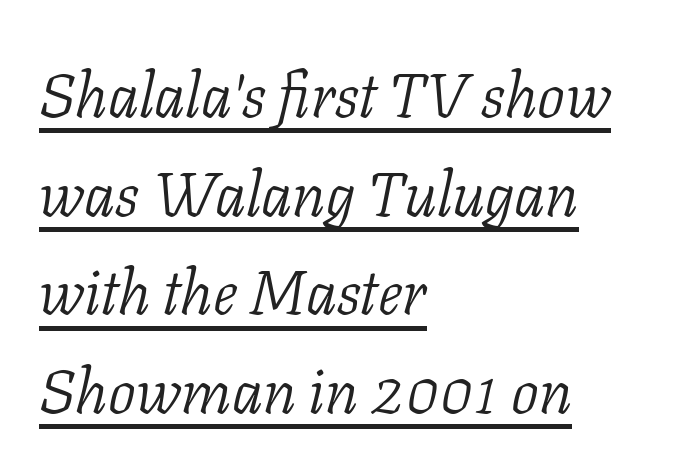
The face used here is seriffed, in the tradition of book romans. The face looks like a standard text weight, possibly lighter. This sample uses plain, unmodified letter spacing. Leading matches the norm, producing a regular column.
